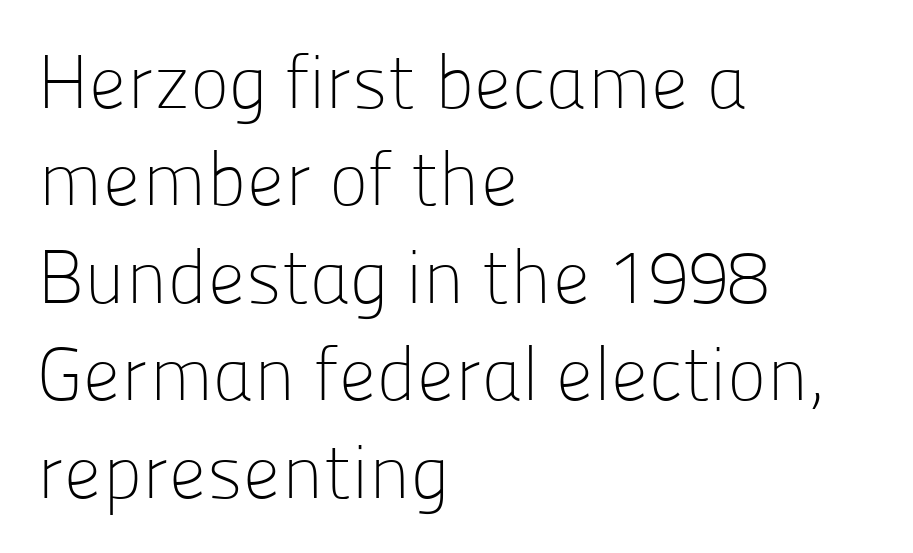
The image shows 75 px light sans-serif type, upright; set left-aligned, normal line spacing (1.3x), normal letter spacing, not underlined; low stroke contrast and a medium x-height.
